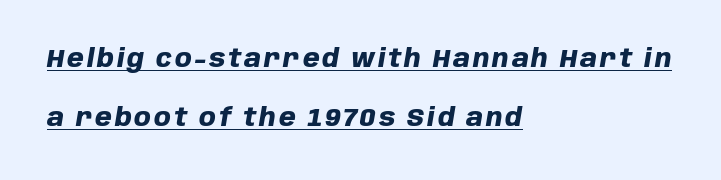
{"italic": "yes", "lean": "right", "slant_degrees": 10, "bold": "yes", "underline": "yes", "align": "left", "line_spacing": "loose", "line_spacing_ratio": 2.46, "glyph_px": 24}
